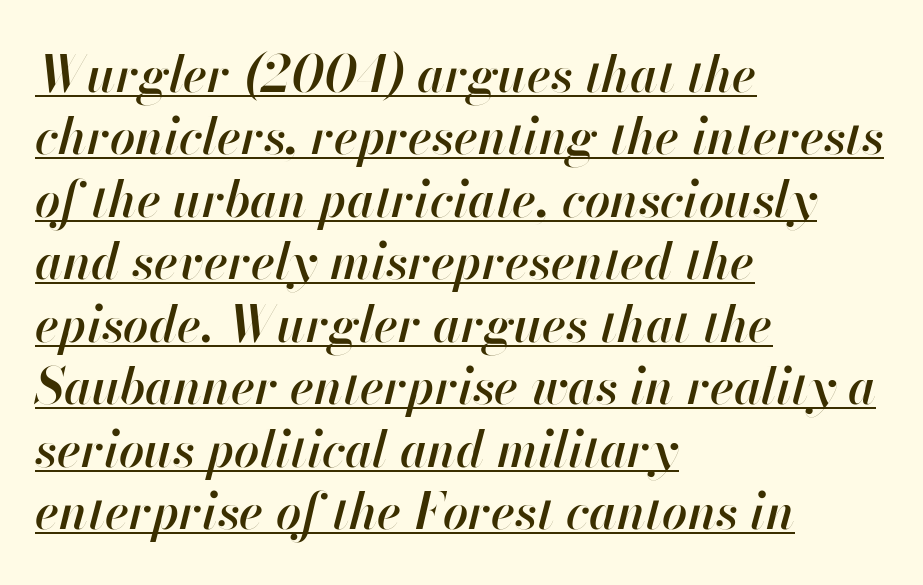
The image shows 50 px semibold type, italic (leaning right); set left-aligned, normal line spacing (1.25x), normal letter spacing, underlined; high stroke contrast and a small x-height.
